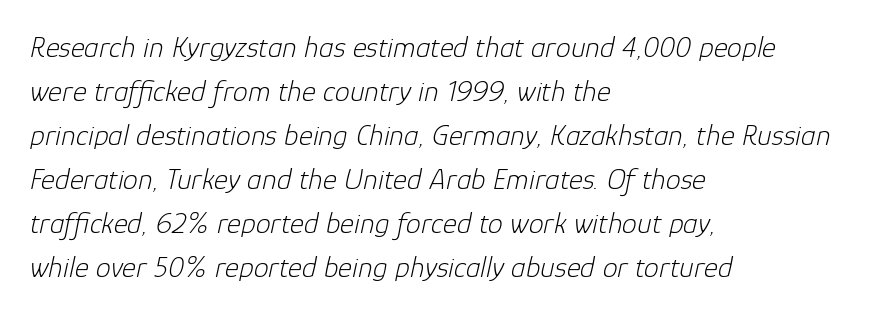
{"italic": "yes", "lean": "right", "slant_degrees": 12, "bold": "no", "weight": "light", "width": "normal", "stroke_contrast": "low", "x_height": "medium", "monospaced": "no", "underline": "no", "align": "left", "line_spacing": "normal", "line_spacing_ratio": 1.47, "letter_spacing": "normal", "letter_spacing_em": 0.0, "glyph_px": 30}
